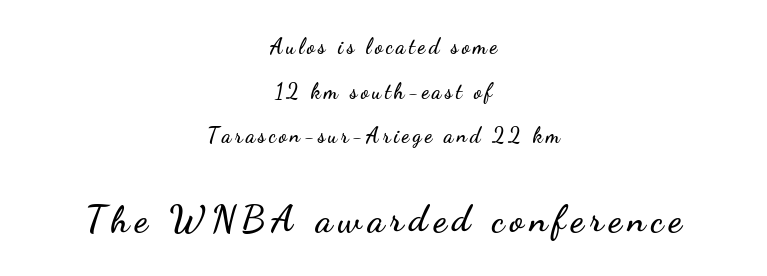
The image shows 37 px wide sans-serif type; set centered, loose line spacing (2.12x), not underlined; the second (bottom) block is 1.76x larger; low stroke contrast and a small x-height.
